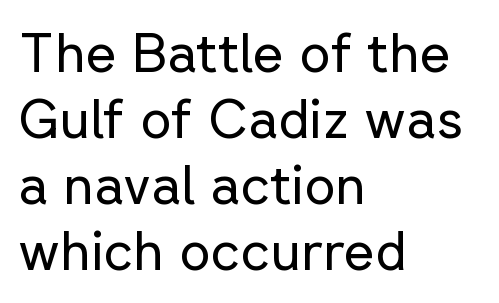
If you drew a ruler down the left edge, every line would touch it. Bold? No — there's no thickening of the strokes. Check the space under the baseline: it is left empty. A sans-serif font was chosen for this passage.
